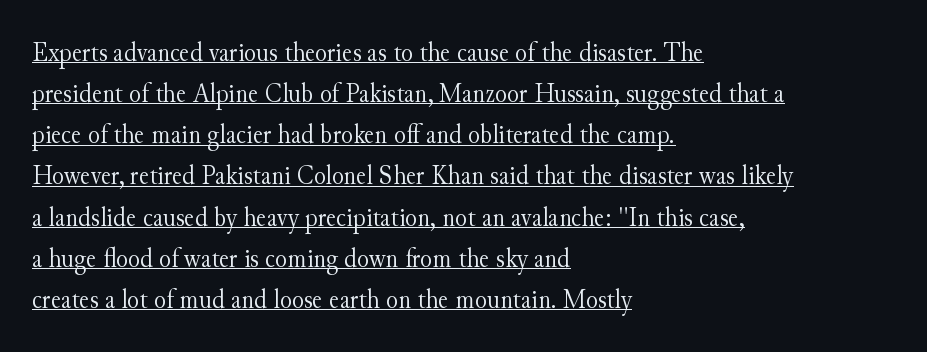
Q: Is the text bold? A: No.
Q: Is the text italic (slanted)? A: No, it is upright.
Q: Is the typeface a serif or a sans-serif typeface? A: Serif.
Q: Is the text underlined? A: Yes.
Q: How is the paragraph aligned? A: Left-aligned.
Q: Is the spacing between letters normal or unusually wide? A: Normal.
Q: Is the spacing between lines tight, normal or loose? A: Normal.
Q: Width (condensed, normal, or wide)? A: Normal.
Q: Stroke contrast? A: Medium.
Q: x-height? A: Small.
Q: Monospaced? A: No.
